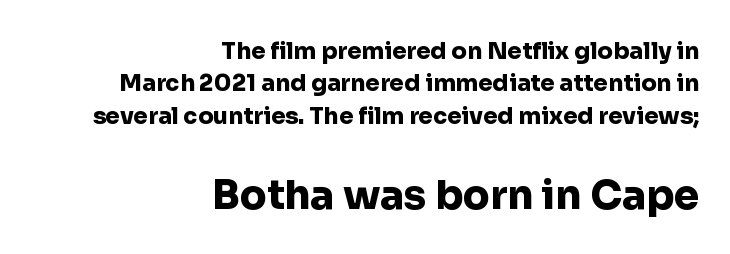
Q: Is the text bold? A: Yes.
Q: Is the text italic (slanted)? A: No, it is upright.
Q: Is the typeface a serif or a sans-serif typeface? A: Sans-serif.
Q: Is the text underlined? A: No.
Q: How is the paragraph aligned? A: Right-aligned.
Q: Is the spacing between letters normal or unusually wide? A: Normal.
Q: Is the spacing between lines tight, normal or loose? A: Normal.
Q: Which block of text is set in a larger size, the first (top) or the second (bottom)? A: The second (bottom) one.
Q: Width (condensed, normal, or wide)? A: Normal.
Q: Stroke contrast? A: Low.
Q: x-height? A: Medium.
Q: Monospaced? A: No.
